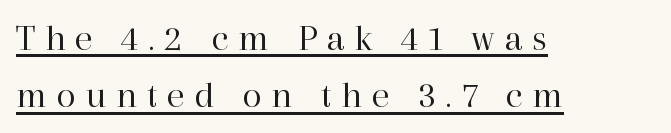
The characters are drawn with everyday or finer stroke widths. Looks like someone drew a line under every word here. The passage shown is typed in a proportional face where columns would drift. This sample keeps an unexceptional amount of space between lines.
